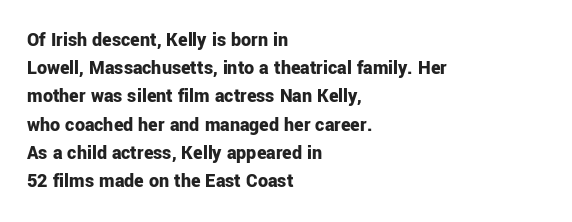
{"italic": "no", "bold": "yes", "underline": "no", "align": "left", "line_spacing": "normal", "line_spacing_ratio": 1.41, "letter_spacing": "normal", "letter_spacing_em": 0.0, "glyph_px": 20}
